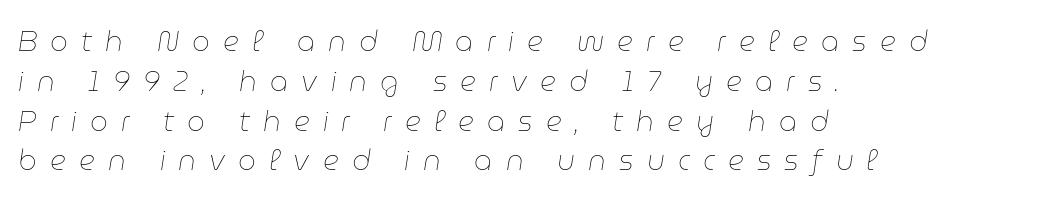
{"italic": "yes", "lean": "right", "slant_degrees": 9, "bold": "no", "weight": "thin", "width": "normal", "stroke_contrast": "low", "x_height": "medium", "monospaced": "no", "underline": "no", "align": "left", "line_spacing": "normal", "line_spacing_ratio": 1.42, "letter_spacing": "wide", "letter_spacing_em": 0.47, "glyph_px": 28}
